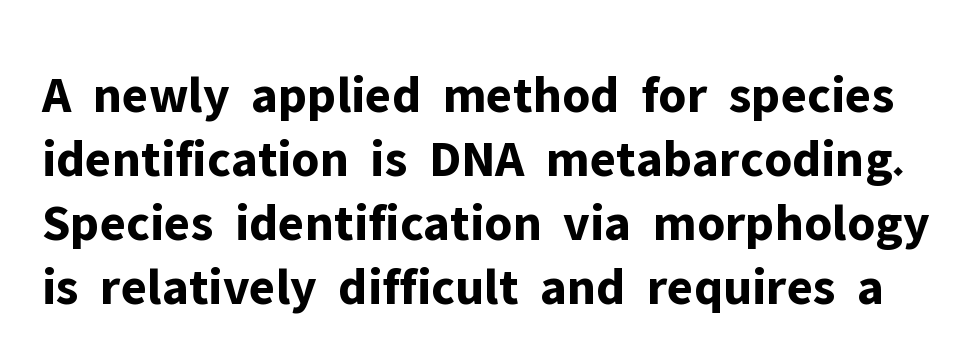
It's the straight-up-and-down kind of type. Beneath every word, the page is bare. Compared with an ordinary text face, these strokes are far heavier — a full bold. Font category for this specimen: sans-serif. The rendering keeps characters at their native spacing. Think of a printed novel: that variable character pitch is what you see here.
